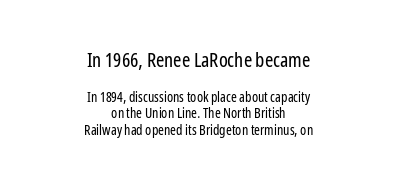
The image shows 20 px text type, upright; set centered, line spacing 1.19x, normal letter spacing, not underlined; the first (top) block is 1.43x larger.
